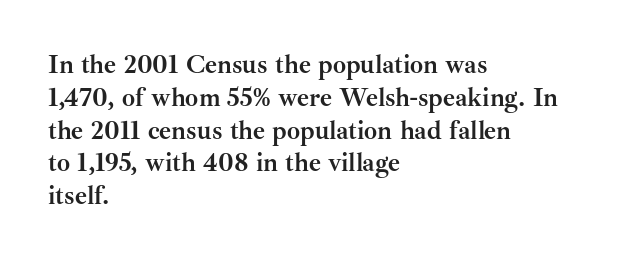
The image shows 26 px bold type, upright; set left-aligned, normal line spacing (1.26x), normal letter spacing, not underlined.
